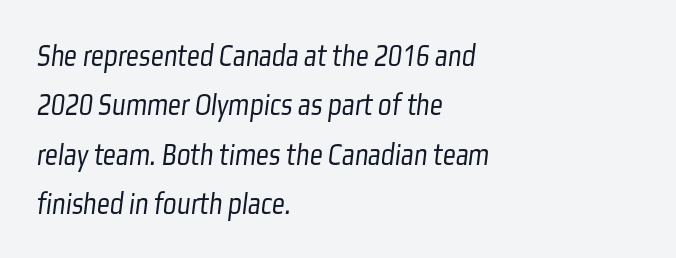
The image shows 32 px light, condensed sans-serif type; set left-aligned, normal line spacing (1.54x), normal letter spacing, not underlined; low stroke contrast and a medium x-height.
